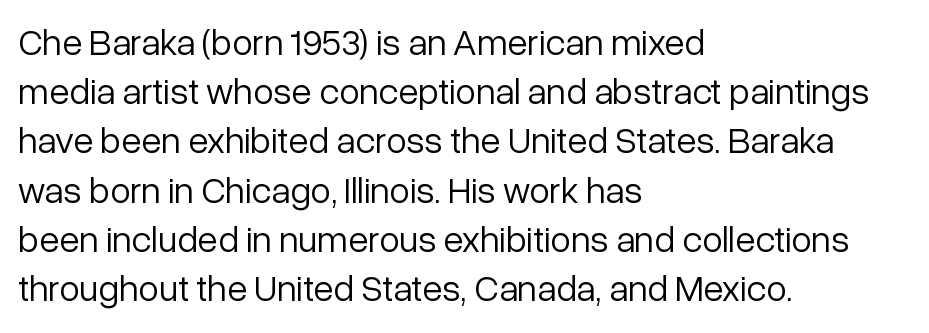
Q: Is the text bold? A: No.
Q: Is the text italic (slanted)? A: No, it is upright.
Q: Is the typeface a serif or a sans-serif typeface? A: Sans-serif.
Q: Is the text underlined? A: No.
Q: How is the paragraph aligned? A: Left-aligned.
Q: Is the spacing between letters normal or unusually wide? A: Normal.
Q: Is the spacing between lines tight, normal or loose? A: Normal.
Q: Width (condensed, normal, or wide)? A: Normal.
Q: Stroke contrast? A: Low.
Q: x-height? A: Medium.
Q: Monospaced? A: No.
